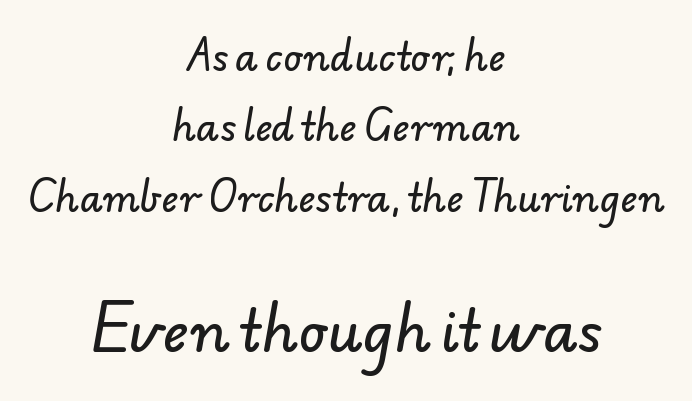
The image shows 56 px sans-serif type; set centered, loose line spacing (1.9x), normal letter spacing, not underlined; the second (bottom) block is 1.51x larger; low stroke contrast and a small x-height.
